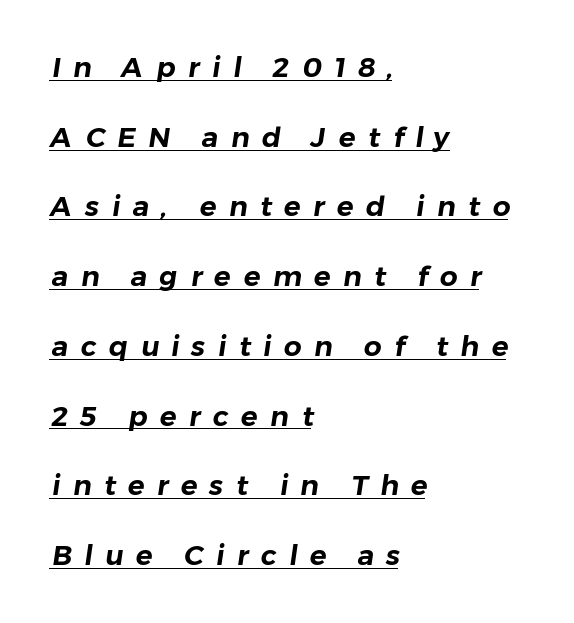
Q: Is the typeface a serif or a sans-serif typeface? A: Sans-serif.
Q: Is the text underlined? A: Yes.
Q: How is the paragraph aligned? A: Left-aligned.
Q: Is the spacing between letters normal or unusually wide? A: Unusually wide.
Q: Is the spacing between lines tight, normal or loose? A: Loose.
Q: Width (condensed, normal, or wide)? A: Normal.
Q: Stroke contrast? A: Low.
Q: x-height? A: Medium.
Q: Monospaced? A: No.
